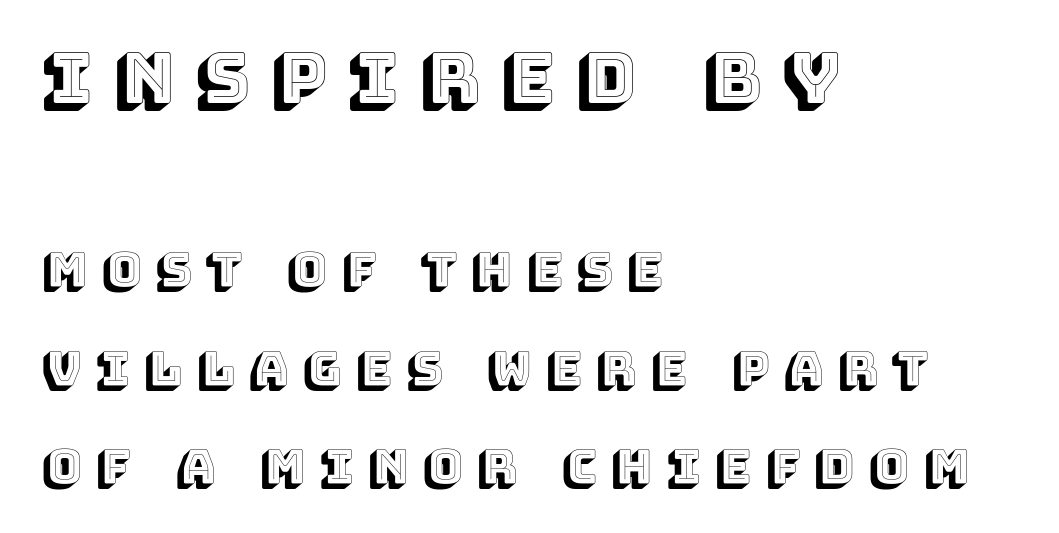
Q: Is the text italic (slanted)? A: No, it is upright.
Q: Is the text underlined? A: No.
Q: How is the paragraph aligned? A: Left-aligned.
Q: Is the spacing between letters normal or unusually wide? A: Unusually wide.
Q: Is the spacing between lines tight, normal or loose? A: Loose.
Q: Which block of text is set in a larger size, the first (top) or the second (bottom)? A: The first (top) one.
Q: Width (condensed, normal, or wide)? A: Normal.
Q: x-height? A: Large.
Q: Monospaced? A: No.
